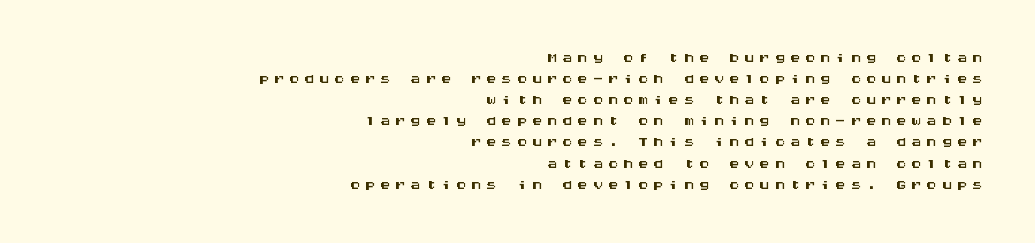
The passage shown is not underscored anywhere. Line spacing here is tight. The text block is weighted toward the right margin, trailing off unevenly leftward. This is roman type, the default non-slanted kind.
